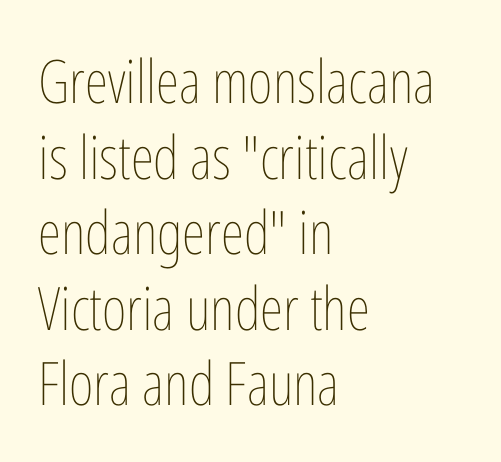
Students, note that the glyphs here touch the page at normal intervals. Proportional: the letters do not fall into vertical columns. This sample keeps an unexceptional amount of space between lines. Tall strokes in this sample are plumb rather than angled. Horizontal alignment here is leftward, the default for most running prose.
